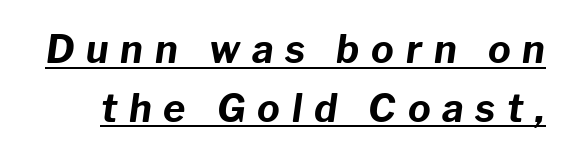
{"italic": "yes", "lean": "right", "slant_degrees": 8, "bold": "yes", "weight": "bold", "width": "normal", "stroke_contrast": "low", "x_height": "medium", "monospaced": "no", "underline": "yes", "line_spacing": "normal", "line_spacing_ratio": 1.54, "letter_spacing": "wide", "letter_spacing_em": 0.31, "glyph_px": 38}
